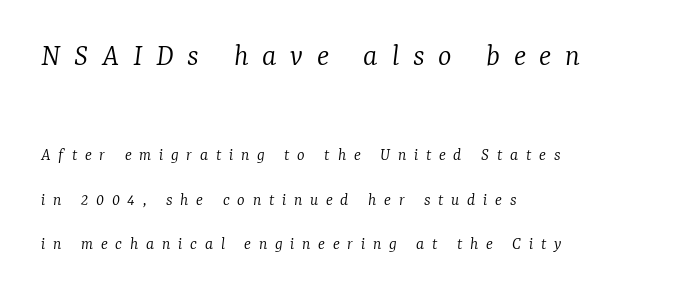
Q: Is the text bold? A: No.
Q: Is the text italic (slanted)? A: Yes, it leans right by about 7 degrees.
Q: Is the typeface a serif or a sans-serif typeface? A: Serif.
Q: Is the text underlined? A: No.
Q: How is the paragraph aligned? A: Left-aligned.
Q: Is the spacing between letters normal or unusually wide? A: Unusually wide.
Q: Is the spacing between lines tight, normal or loose? A: Loose.
Q: Which block of text is set in a larger size, the first (top) or the second (bottom)? A: The first (top) one.
Q: Width (condensed, normal, or wide)? A: Normal.
Q: Stroke contrast? A: Low.
Q: x-height? A: Medium.
Q: Monospaced? A: No.
